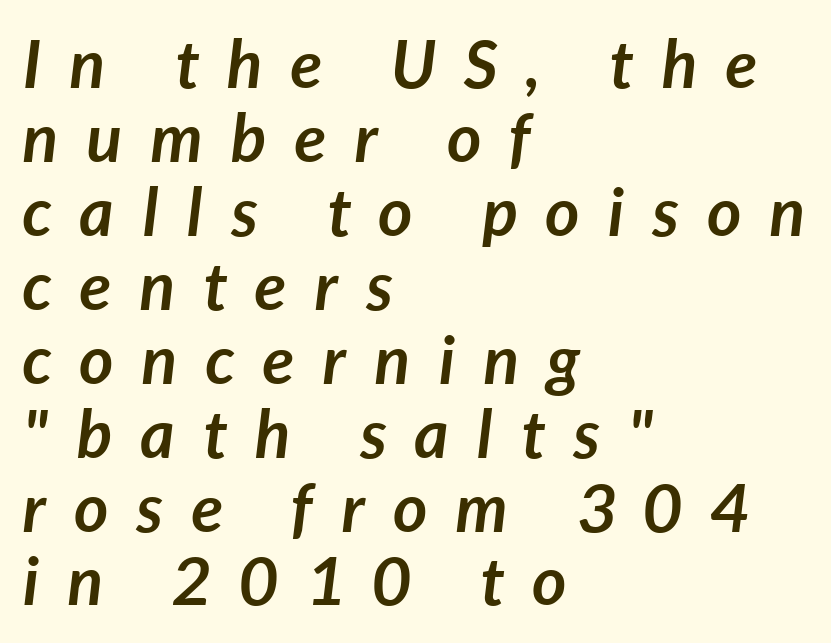
The image shows 66 px semibold type, italic (leaning right); set left-aligned, tight line spacing (1.12x), unusually wide letter spacing (+0.43 em), not underlined; low stroke contrast and a medium x-height.
